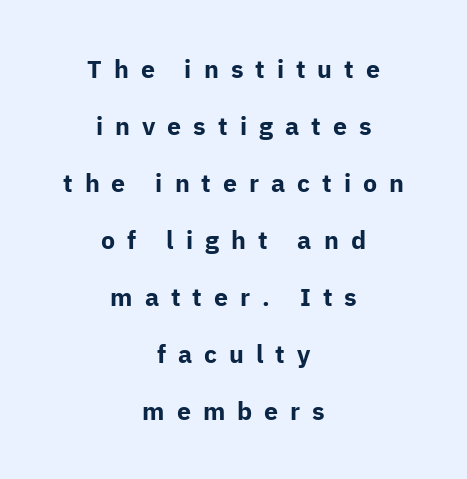
The image shows 25 px bold type, upright; set centered, loose line spacing (2.28x), unusually wide letter spacing (+0.48 em), not underlined.
